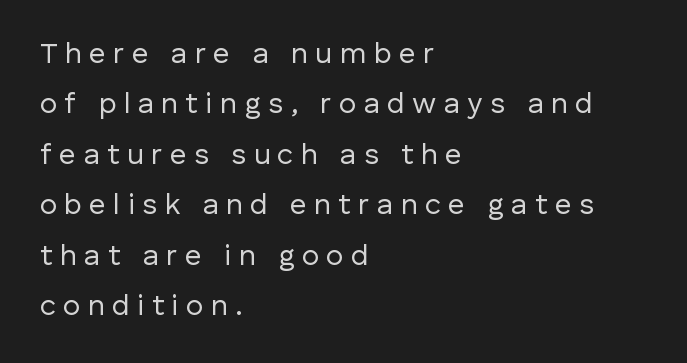
Q: Is the text bold? A: No.
Q: Is the text italic (slanted)? A: No, it is upright.
Q: Is the typeface a serif or a sans-serif typeface? A: Sans-serif.
Q: Is the text underlined? A: No.
Q: How is the paragraph aligned? A: Left-aligned.
Q: Is the spacing between letters normal or unusually wide? A: Unusually wide.
Q: Width (condensed, normal, or wide)? A: Normal.
Q: Stroke contrast? A: Low.
Q: x-height? A: Medium.
Q: Monospaced? A: No.
